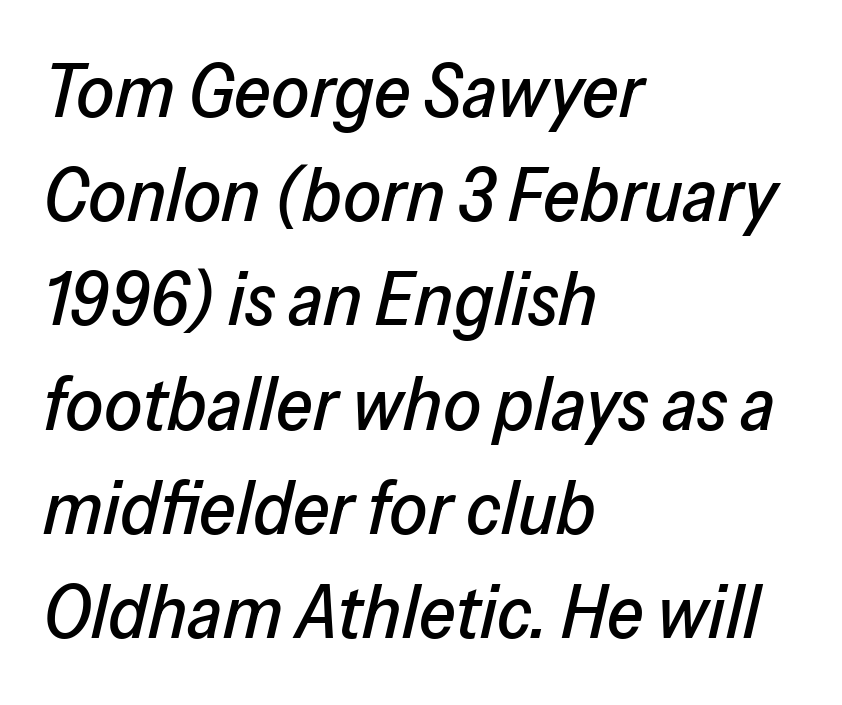
Q: Is the text italic (slanted)? A: Yes, it leans right by about 13 degrees.
Q: Is the text underlined? A: No.
Q: How is the paragraph aligned? A: Left-aligned.
Q: Is the spacing between letters normal or unusually wide? A: Normal.
Q: Is the spacing between lines tight, normal or loose? A: Normal.
Q: Width (condensed, normal, or wide)? A: Normal.
Q: Stroke contrast? A: Low.
Q: x-height? A: Medium.
Q: Monospaced? A: No.
